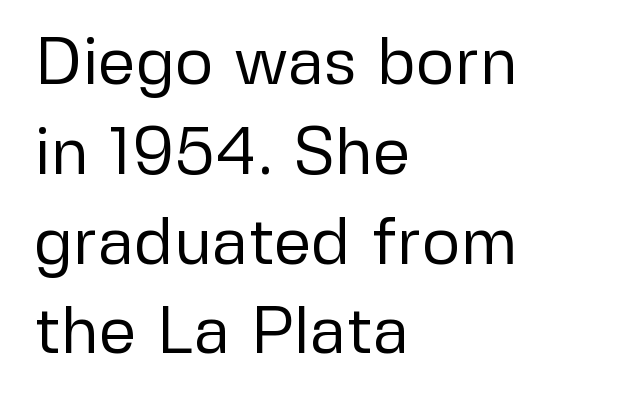
Q: Is the text bold? A: No.
Q: Is the text italic (slanted)? A: No, it is upright.
Q: Is the typeface a serif or a sans-serif typeface? A: Sans-serif.
Q: Is the text underlined? A: No.
Q: How is the paragraph aligned? A: Left-aligned.
Q: Is the spacing between letters normal or unusually wide? A: Normal.
Q: Is the spacing between lines tight, normal or loose? A: Normal.
Q: Width (condensed, normal, or wide)? A: Normal.
Q: Stroke contrast? A: Low.
Q: x-height? A: Medium.
Q: Monospaced? A: No.
